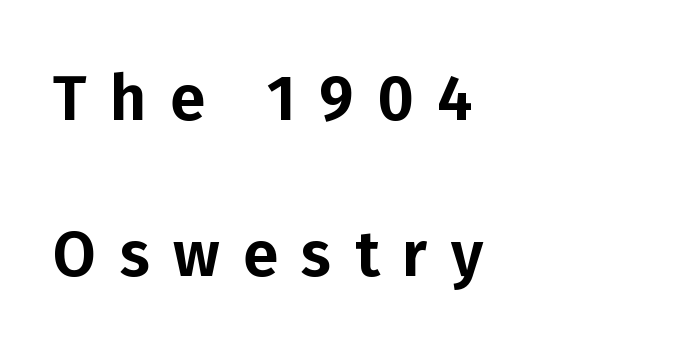
The image shows 63 px sans-serif type, upright; set left-aligned, loose line spacing (2.48x), unusually wide letter spacing (+0.37 em), not underlined; low stroke contrast and a medium x-height.
